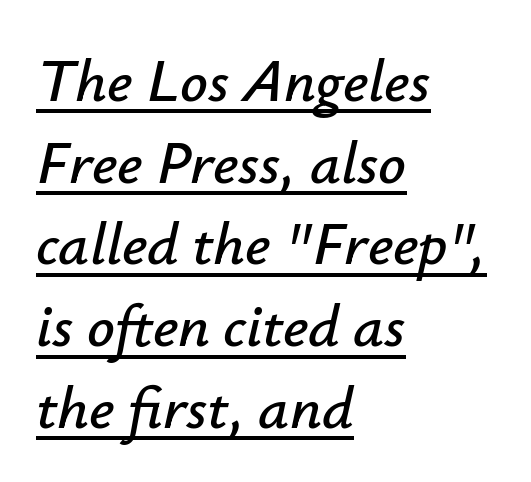
Q: Is the text italic (slanted)? A: Yes, it leans right by about 12 degrees.
Q: Is the text underlined? A: Yes.
Q: How is the paragraph aligned? A: Left-aligned.
Q: Is the spacing between letters normal or unusually wide? A: Normal.
Q: Is the spacing between lines tight, normal or loose? A: Normal.
Q: Width (condensed, normal, or wide)? A: Normal.
Q: Stroke contrast? A: Low.
Q: x-height? A: Small.
Q: Monospaced? A: No.
